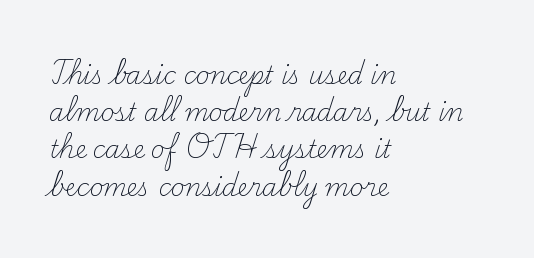
This sample uses plain, unmodified letter spacing. Has an underline been added? It has not. The designer left line spacing at the default. The cut favours lightness, reaching ordinary text weight at its darkest. Layout note: lines flush left.
